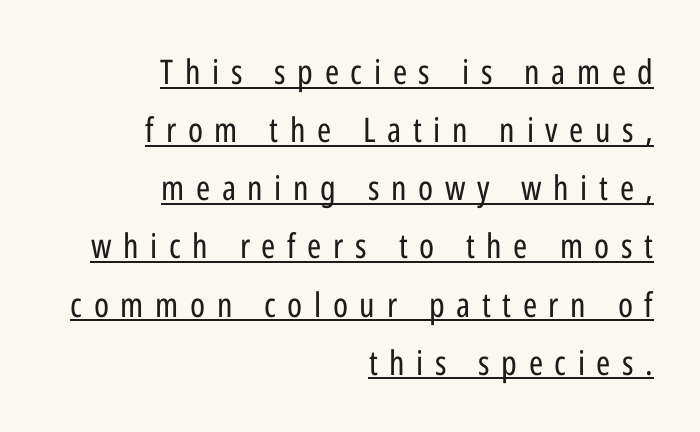
Check where the strokes stop: nothing finishes them off — pure sans. Like a heading marked for emphasis, these lines bear an underscore. You can tell it's not italic because the verticals are truly vertical. The typesetting does not lean heavy: it is not bold. The rendering uses natural spacing where letterforms have individual widths. These lines are set flush right with a ragged left edge.
